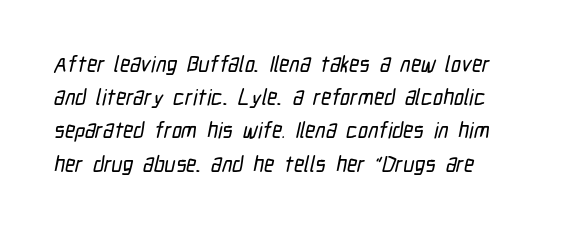
The image shows 22 px text type; set normal line spacing (1.51x), normal letter spacing, not underlined.
